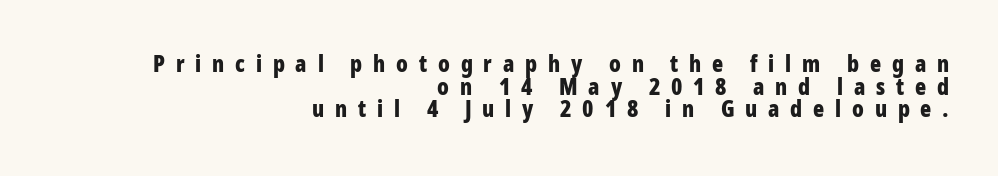
{"italic": "no", "bold": "yes", "underline": "no", "align": "right", "line_spacing": "tight", "line_spacing_ratio": 0.98, "letter_spacing": "wide", "letter_spacing_em": 0.47, "glyph_px": 23}
